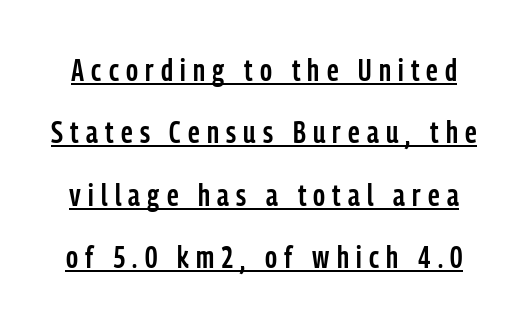
Slightly chunky letters — semibold, I'd say, not full bold. The passage shown is typeset with a sans-serif family. A rule runs beneath these lines of type. A typesetter would mark this as roman, not italic. Here the glyphs are tracked loosely, breaking word shapes into spaced letters. Is this a fixed-width face? No — the glyphs have proportional, varying widths.
